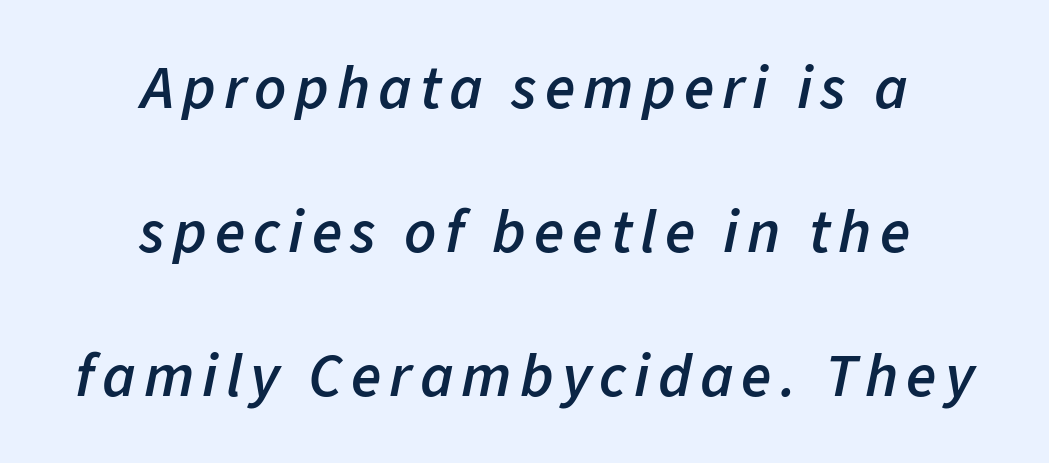
{"italic": "yes", "lean": "right", "slant_degrees": 11, "bold": "semi", "weight": "semibold", "width": "normal", "stroke_contrast": "low", "x_height": "medium", "monospaced": "no", "underline": "no", "align": "center", "line_spacing": "loose", "line_spacing_ratio": 2.32, "glyph_px": 62}
